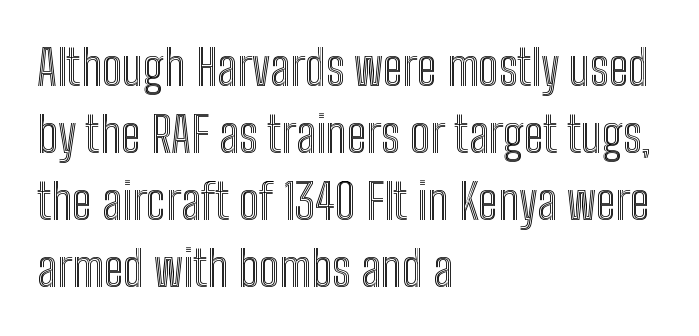
Vertically, the passage feels balanced, rows spaced as you'd expect. Think of a printed novel: that variable character pitch is what you see here. Descenders hang freely into open space. Notice how the stems are strictly vertical — no italics here.
